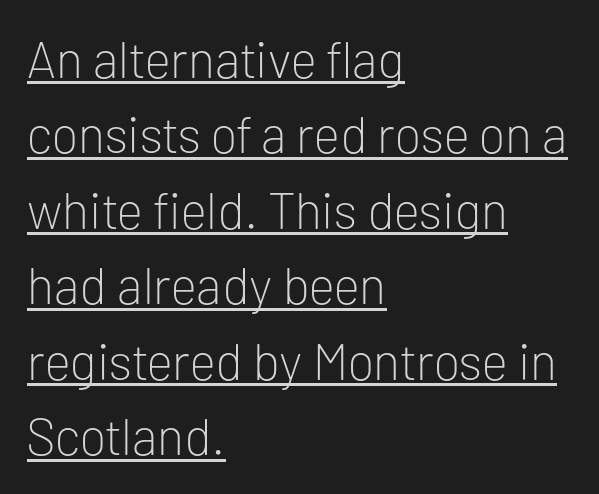
The passage shown is typed in a proportional face where columns would drift. Summary of weight: not heavy and not bold. Inter-character spacing is left at the font's built-in metrics. Observe the absence of serifs on each vertical stroke in this sample.
